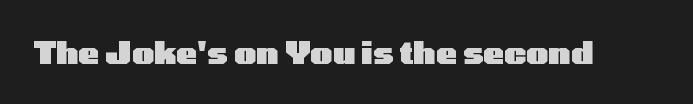
Think of a printed novel: that variable character pitch is what you see here. Unlike a traditional serif, this face leaves its strokes unadorned. This rendering leaves character spacing at its baseline value. Set as a true bold cut, around the 700 mark.
